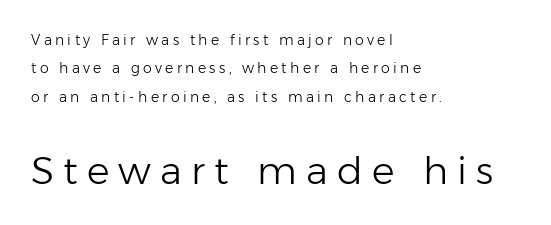
The image shows 38 px light sans-serif type, upright; set left-aligned, loose line spacing (2.03x), unusually wide letter spacing (+0.24 em), not underlined; the second (bottom) block is 2.71x larger; low stroke contrast and a medium x-height.
